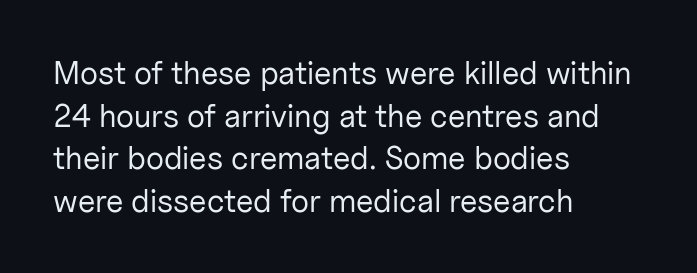
Q: Is the text bold? A: No.
Q: Is the text italic (slanted)? A: No, it is upright.
Q: Is the typeface a serif or a sans-serif typeface? A: Sans-serif.
Q: Is the text underlined? A: No.
Q: How is the paragraph aligned? A: Left-aligned.
Q: Is the spacing between letters normal or unusually wide? A: Normal.
Q: Is the spacing between lines tight, normal or loose? A: Normal.
Q: Width (condensed, normal, or wide)? A: Normal.
Q: Stroke contrast? A: Low.
Q: x-height? A: Medium.
Q: Monospaced? A: No.
